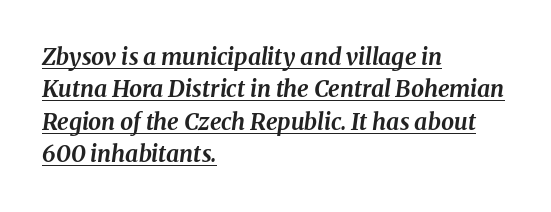
The whole block is typeset with a tilt. Leading matches the norm, producing a regular column. Observe the ordinary spacing: letters are neighbours, not strangers. The typesetter chose a ragged-right arrangement here.
